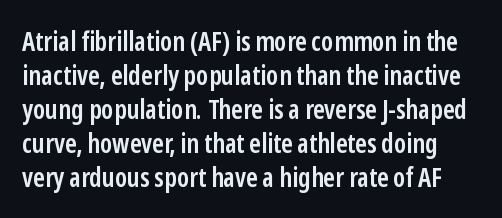
Q: Is the text bold? A: Semi-bold.
Q: Is the text italic (slanted)? A: No, it is upright.
Q: Is the text underlined? A: No.
Q: Is the spacing between letters normal or unusually wide? A: Normal.
Q: Is the spacing between lines tight, normal or loose? A: Normal.
